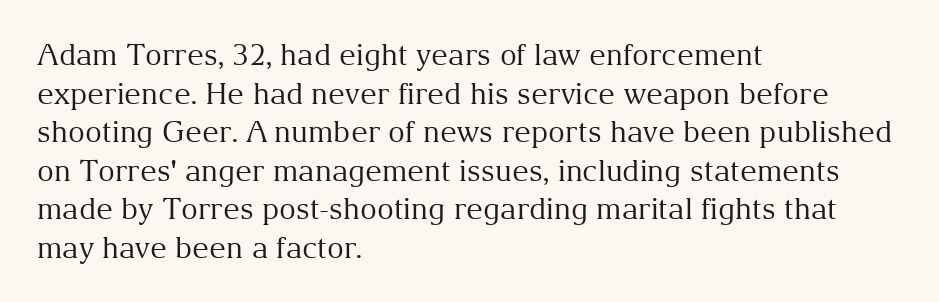
Q: Is the text bold? A: No.
Q: Is the text italic (slanted)? A: No, it is upright.
Q: Is the typeface a serif or a sans-serif typeface? A: Serif.
Q: Is the text underlined? A: No.
Q: How is the paragraph aligned? A: Left-aligned.
Q: Is the spacing between letters normal or unusually wide? A: Normal.
Q: Is the spacing between lines tight, normal or loose? A: Normal.
Q: Width (condensed, normal, or wide)? A: Normal.
Q: Stroke contrast? A: Medium.
Q: x-height? A: Medium.
Q: Monospaced? A: No.
